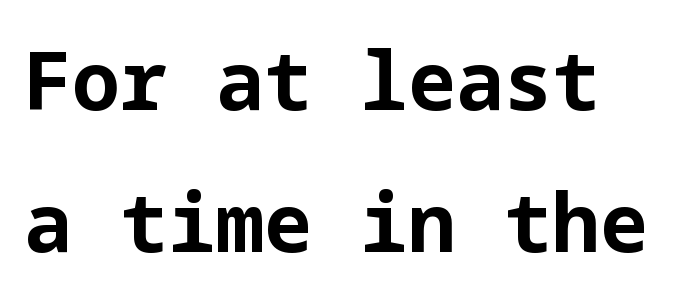
This rendering leaves character spacing at its baseline value. Strong, thick strokes mark this as bold type. Each letter's strokes conclude bluntly, with no projecting serifs. Each line starts at the same left margin while the right side varies. The gap between lines stays unmarked.
